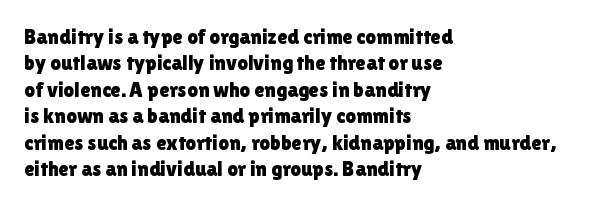
{"italic": "no", "underline": "no", "align": "left", "line_spacing": "normal", "line_spacing_ratio": 1.26, "letter_spacing": "normal", "letter_spacing_em": 0.0, "glyph_px": 21}
